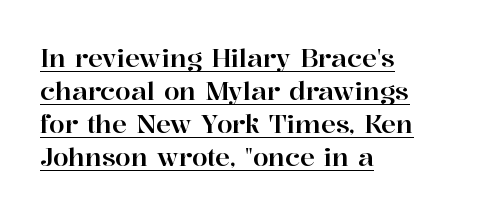
These lines sit exactly where default settings would place them. Characters remain perfectly vertical along every line. Honestly, the letter spacing is just normal — you wouldn't notice it. Line starts are locked; line ends wander.
